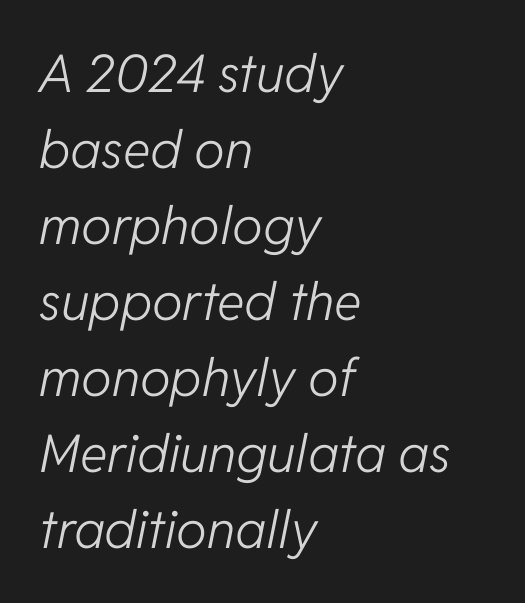
The image shows 52 px light type, italic (leaning right); set left-aligned, normal line spacing (1.46x), normal letter spacing, not underlined; low stroke contrast and a medium x-height.
